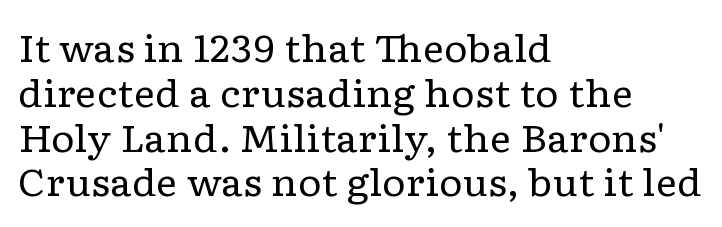
The image shows 37 px regular-weight, wide serif type, upright; set left-aligned, line spacing 1.21x, normal letter spacing, not underlined; low stroke contrast and a medium x-height.
